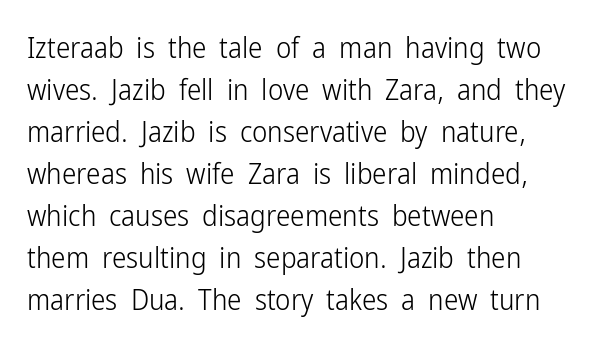
The image shows 29 px light, condensed sans-serif type, upright; set left-aligned, normal line spacing (1.45x), normal letter spacing, not underlined; low stroke contrast and a medium x-height.
